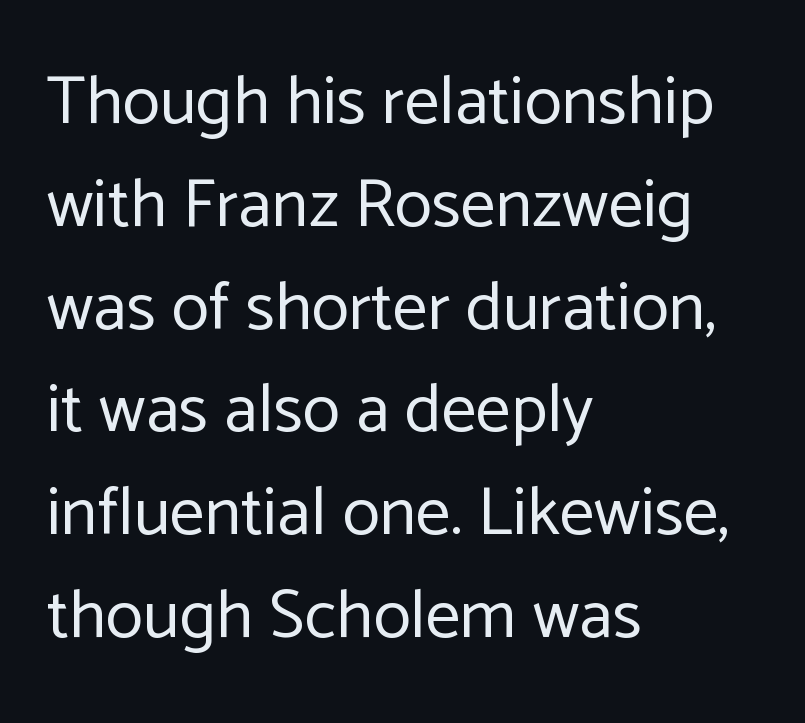
The image shows 69 px regular-weight sans-serif type, upright; set left-aligned, normal line spacing (1.49x), normal letter spacing, not underlined; low stroke contrast and a medium x-height.
